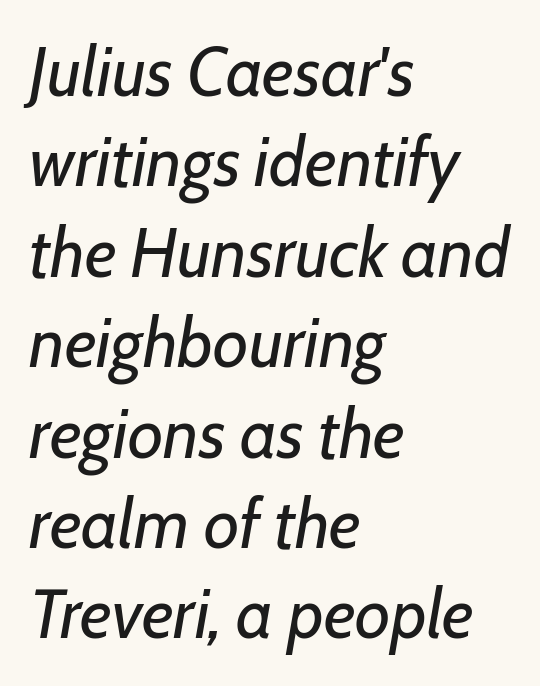
Honestly, there is no underline to notice here at all. Emphasis-style slanted type is in use. Inter-character spacing is left at the font's built-in metrics. Visually the block forms a straight wall on the left and a jagged coastline on the right.
